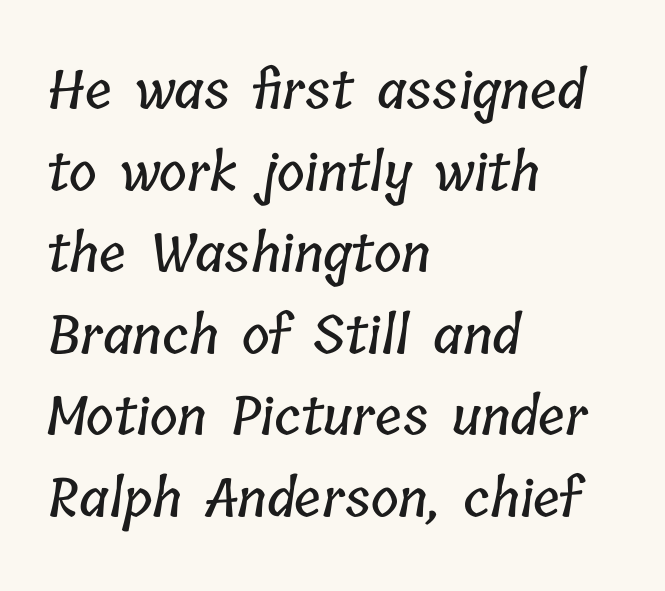
The image shows 53 px condensed type; set left-aligned, normal line spacing (1.54x), normal letter spacing, not underlined; low stroke contrast and a medium x-height.
